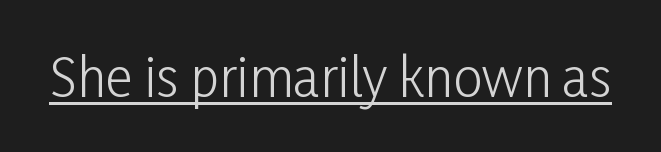
Q: Is the text bold? A: No.
Q: Is the text italic (slanted)? A: No, it is upright.
Q: Is the typeface a serif or a sans-serif typeface? A: Sans-serif.
Q: Is the text underlined? A: Yes.
Q: Is the spacing between letters normal or unusually wide? A: Normal.
Q: Width (condensed, normal, or wide)? A: Condensed.
Q: Stroke contrast? A: Low.
Q: x-height? A: Medium.
Q: Monospaced? A: No.
